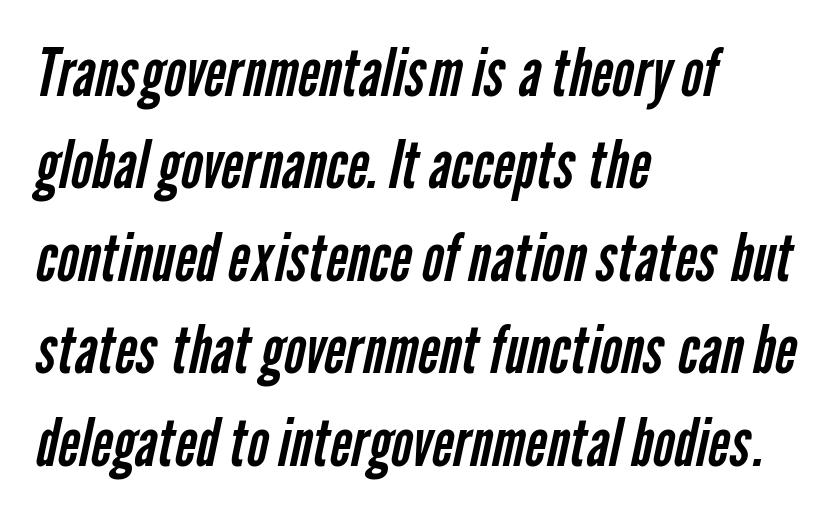
Q: Is the text bold? A: No.
Q: Is the typeface a serif or a sans-serif typeface? A: Sans-serif.
Q: Is the text underlined? A: No.
Q: How is the paragraph aligned? A: Left-aligned.
Q: Is the spacing between letters normal or unusually wide? A: Normal.
Q: Is the spacing between lines tight, normal or loose? A: Normal.
Q: Width (condensed, normal, or wide)? A: Condensed.
Q: Stroke contrast? A: Low.
Q: x-height? A: Medium.
Q: Monospaced? A: No.
